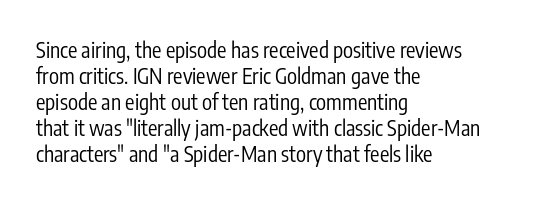
The typography opts for an upright posture over an oblique one. Unmarked baselines from the first word to the last. Students, note that the glyphs here touch the page at normal intervals. Which margin do the lines hug? The left one — the right edge is uneven. The typesetting does not lean heavy: it is not bold.
